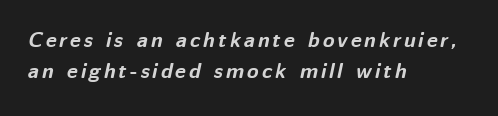
The image shows 21 px bold type, italic (leaning right); set left-aligned, normal line spacing (1.48x), not underlined.
